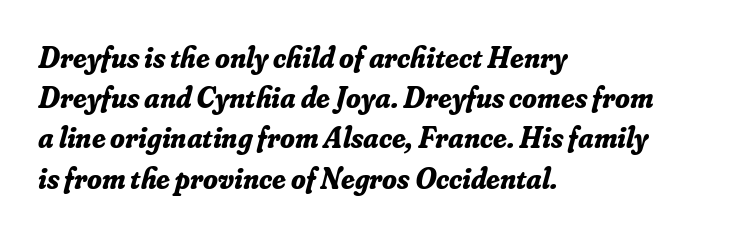
{"serif": "yes", "italic": "yes", "lean": "right", "slant_degrees": 16, "bold": "yes", "weight": "bold", "width": "normal", "stroke_contrast": "low", "x_height": "small", "monospaced": "no", "underline": "no", "align": "left", "line_spacing": "normal", "line_spacing_ratio": 1.34, "letter_spacing": "normal", "letter_spacing_em": 0.0, "glyph_px": 30}
